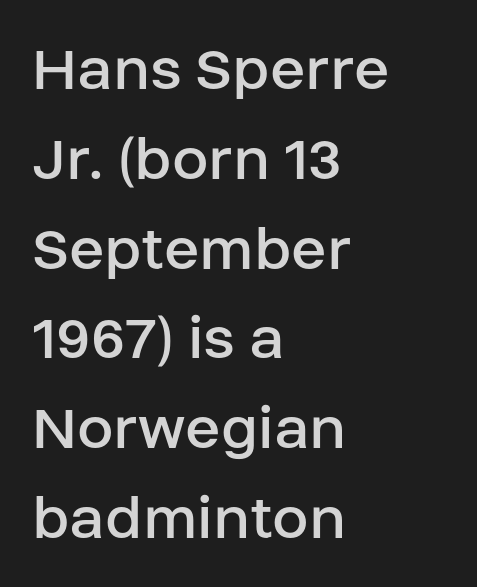
Stroke terminals: plain, sans-serif. Leftover space on each line is placed entirely after the last word. Interline gaps are of average width in this sample. Caption: face not bold, strokes unweighted. You could not count columns in this text — the font is proportionally spaced. Words float on clear page, feet unadorned.
